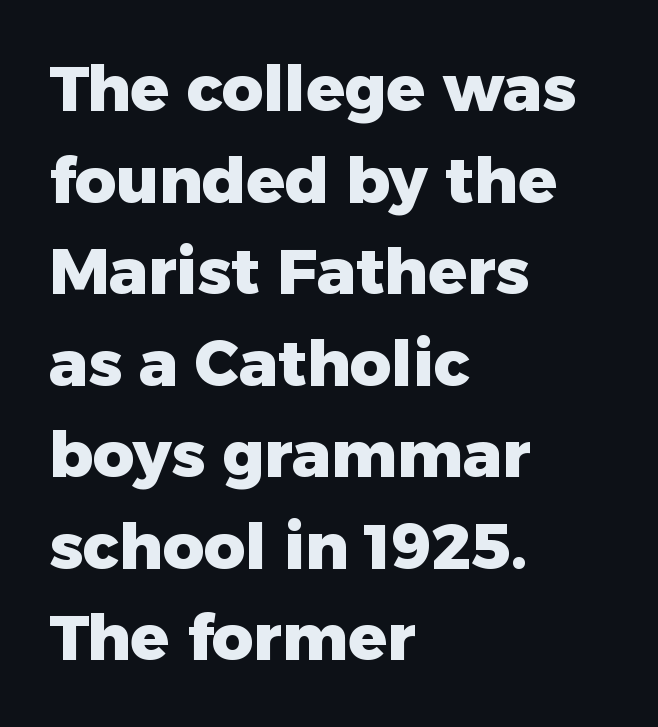
The image shows 64 px heavy sans-serif type, upright; set left-aligned, normal line spacing (1.43x), normal letter spacing, not underlined; low stroke contrast and a medium x-height.
